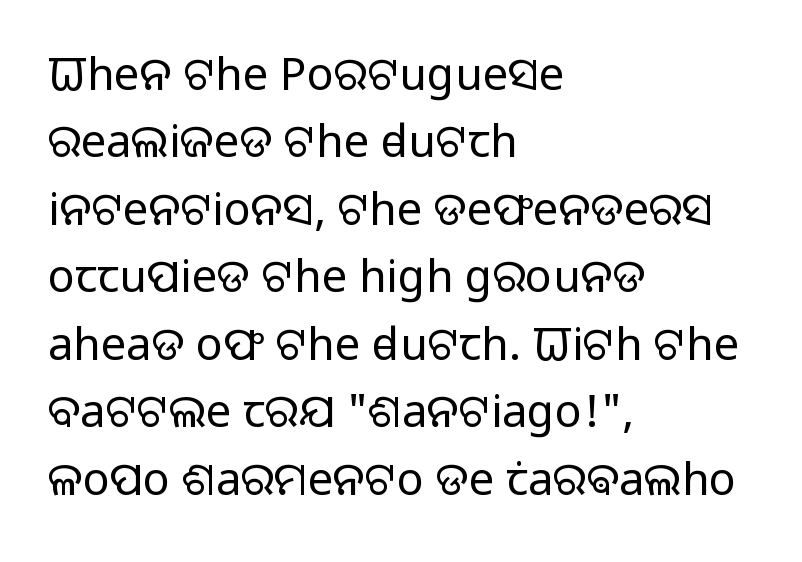
Q: Is the text bold? A: No.
Q: Is the text italic (slanted)? A: No, it is upright.
Q: Is the typeface a serif or a sans-serif typeface? A: Sans-serif.
Q: Is the text underlined? A: No.
Q: How is the paragraph aligned? A: Left-aligned.
Q: Is the spacing between letters normal or unusually wide? A: Normal.
Q: Is the spacing between lines tight, normal or loose? A: Normal.
Q: Width (condensed, normal, or wide)? A: Normal.
Q: Stroke contrast? A: Low.
Q: x-height? A: Medium.
Q: Monospaced? A: No.
